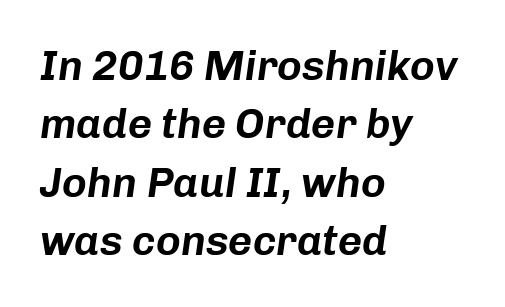
{"italic": "yes", "lean": "right", "slant_degrees": 8, "width": "normal", "stroke_contrast": "low", "x_height": "medium", "monospaced": "no", "underline": "no", "align": "left", "line_spacing": "normal", "line_spacing_ratio": 1.39, "letter_spacing": "normal", "letter_spacing_em": 0.0, "glyph_px": 42}
